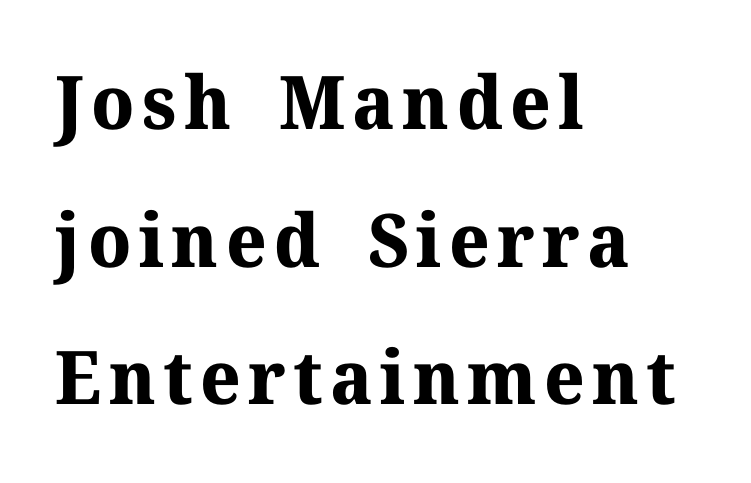
Q: Is the text bold? A: Yes.
Q: Is the text italic (slanted)? A: No, it is upright.
Q: Is the typeface a serif or a sans-serif typeface? A: Serif.
Q: Is the text underlined? A: No.
Q: How is the paragraph aligned? A: Left-aligned.
Q: Width (condensed, normal, or wide)? A: Normal.
Q: Stroke contrast? A: Medium.
Q: x-height? A: Medium.
Q: Monospaced? A: No.
